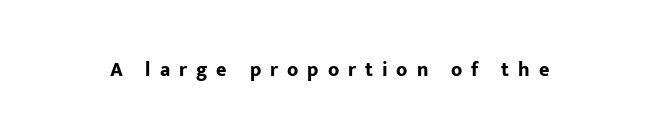
How heavy is the stroke? Heavy — this is a bold. Type without underlining. Inter-character spacing is expanded well beyond the font's built-in metrics. The axis of the letterforms is exactly vertical.
